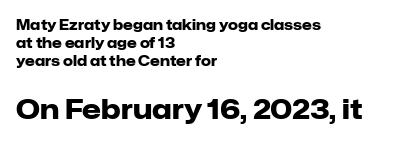
{"italic": "no", "bold": "yes", "underline": "no", "align": "left", "line_spacing": "normal", "line_spacing_ratio": 1.3, "letter_spacing": "normal", "letter_spacing_em": 0.0, "larger_block": "second", "size_ratio": 1.93, "glyph_px": 27}
